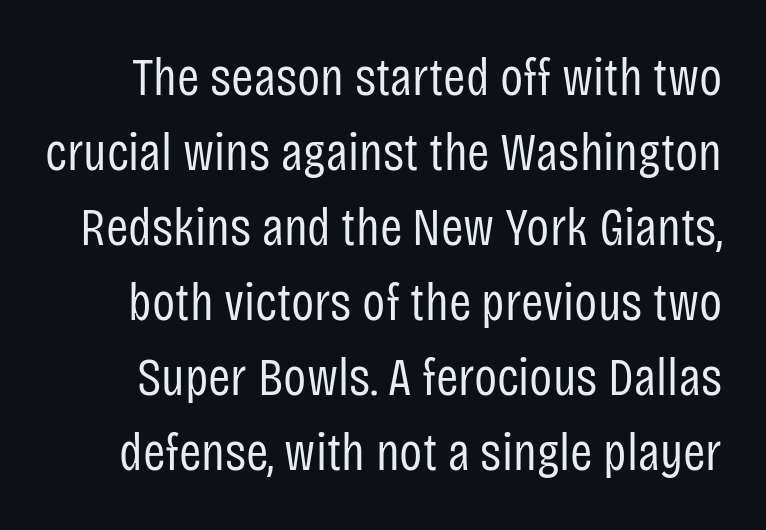
Q: Is the text bold? A: No.
Q: Is the text italic (slanted)? A: No, it is upright.
Q: Is the typeface a serif or a sans-serif typeface? A: Sans-serif.
Q: Is the text underlined? A: No.
Q: Is the spacing between letters normal or unusually wide? A: Normal.
Q: Is the spacing between lines tight, normal or loose? A: Normal.
Q: Width (condensed, normal, or wide)? A: Condensed.
Q: Stroke contrast? A: Low.
Q: x-height? A: Large.
Q: Monospaced? A: No.
